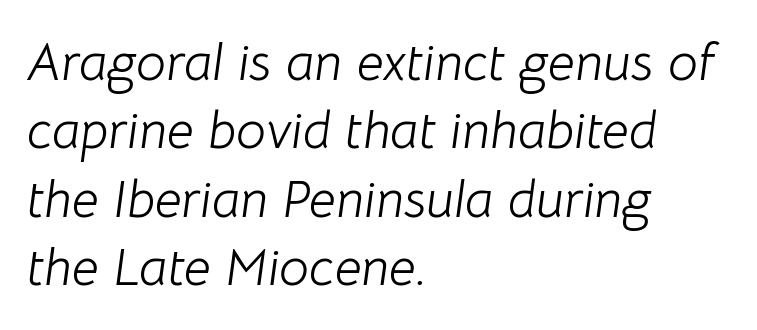
These lines are set flush left with a ragged right edge. The font's italic variant was chosen for this text. In terms of leading, this rendering sits right in the middle. Is the letter spacing exaggerated? No — it looks like the ordinary default. Beneath every word, the page is bare.
